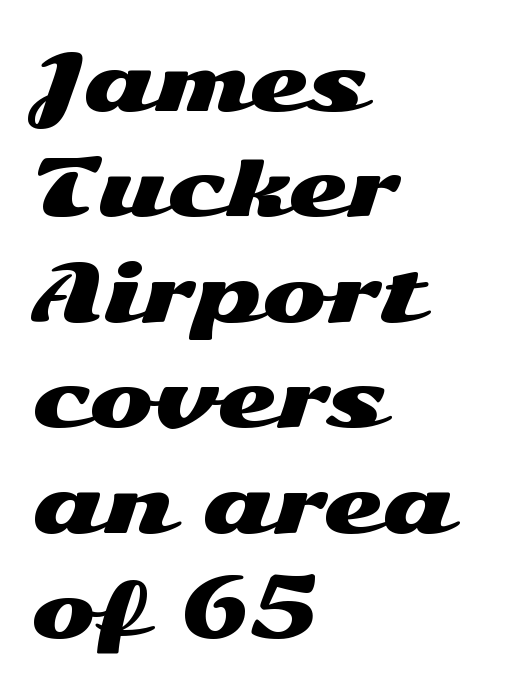
Clear beneath every line of the passage. Short note: letters normally spaced. Classification — sans serif. Horizontally, the lines are justified to the leading edge only.
